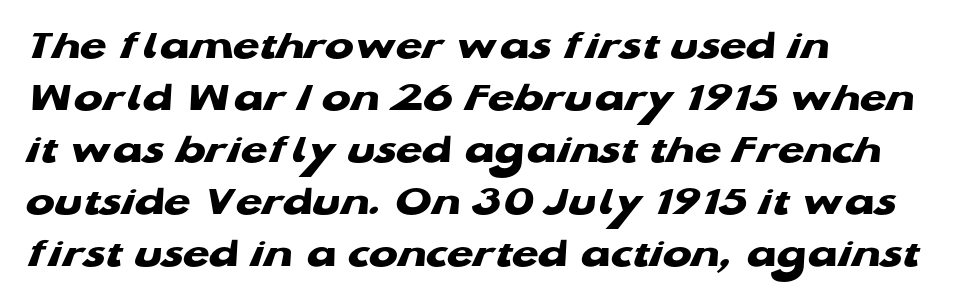
{"serif": "no", "bold": "yes", "weight": "heavy", "width": "wide", "stroke_contrast": "low", "x_height": "medium", "monospaced": "no", "underline": "no", "align": "left", "line_spacing_ratio": 1.21, "letter_spacing": "normal", "letter_spacing_em": 0.0, "glyph_px": 43}
